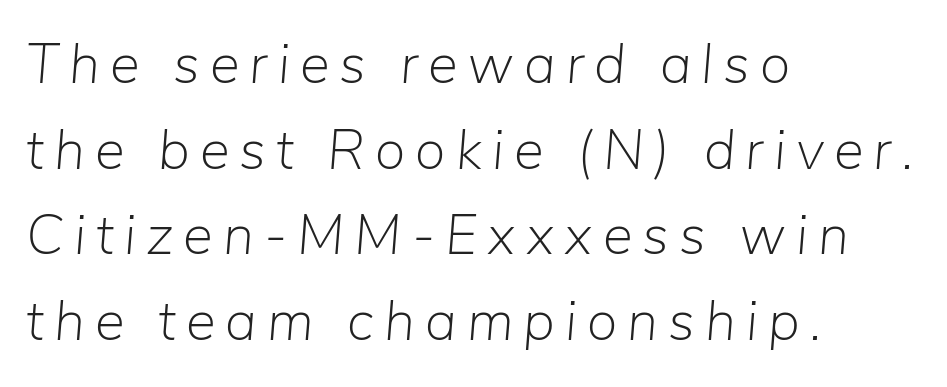
The image shows 56 px light type, italic (leaning right); set left-aligned, normal line spacing (1.53x), not underlined; low stroke contrast and a medium x-height.
